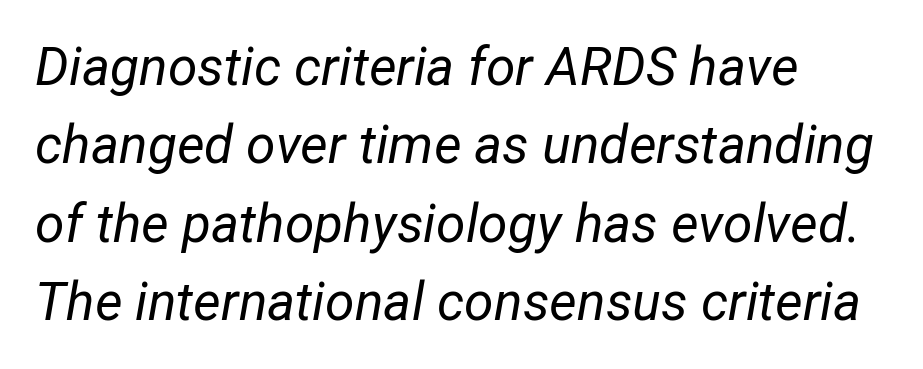
This rendering features lettering with no underline. Leftover space on each line is placed entirely after the last word. Italic? Definitely — the glyphs are oblique. In terms of leading, this rendering sits right in the middle. This sample uses plain, unmodified letter spacing.
